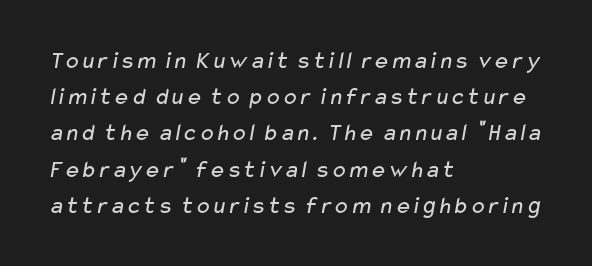
Q: Is the text bold? A: No.
Q: Is the text underlined? A: No.
Q: How is the paragraph aligned? A: Left-aligned.
Q: Is the spacing between letters normal or unusually wide? A: Normal.
Q: Is the spacing between lines tight, normal or loose? A: Normal.
